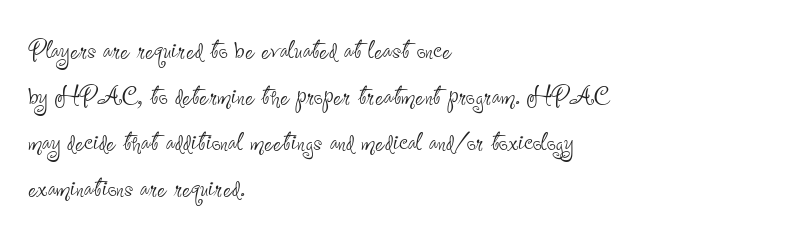
The image shows 32 px thin, condensed sans-serif type; set left-aligned, normal line spacing (1.44x), normal letter spacing, not underlined; low stroke contrast and a small x-height.
